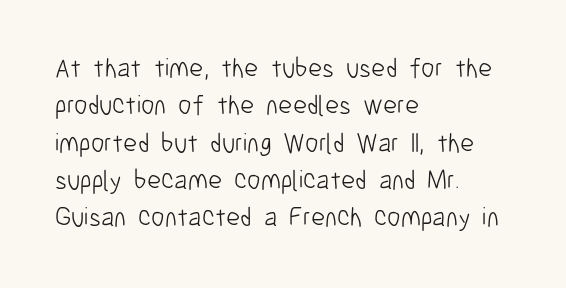
The image shows 27 px text type, upright; set left-aligned, normal line spacing (1.38x), normal letter spacing, not underlined.
